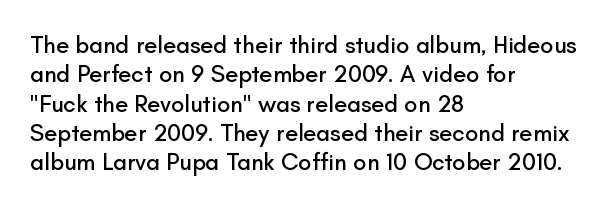
{"italic": "no", "underline": "no", "align": "left", "line_spacing_ratio": 1.22, "letter_spacing": "normal", "letter_spacing_em": 0.0, "glyph_px": 24}
